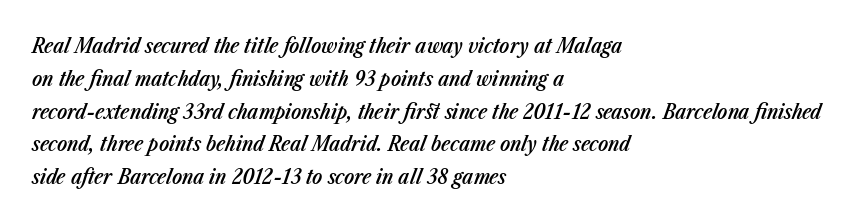
The image shows 21 px text type, italic (leaning right); set left-aligned, normal line spacing (1.56x), normal letter spacing, not underlined.
